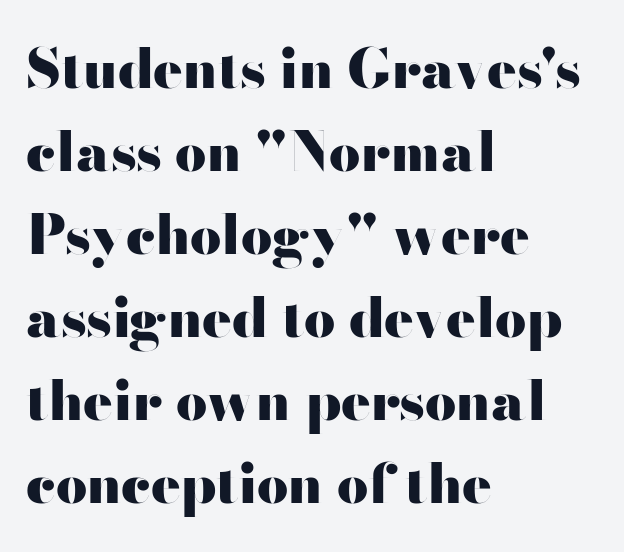
Q: Is the text bold? A: Yes.
Q: Is the text italic (slanted)? A: No, it is upright.
Q: Is the typeface a serif or a sans-serif typeface? A: Sans-serif.
Q: Is the text underlined? A: No.
Q: How is the paragraph aligned? A: Left-aligned.
Q: Is the spacing between letters normal or unusually wide? A: Normal.
Q: Is the spacing between lines tight, normal or loose? A: Normal.
Q: Width (condensed, normal, or wide)? A: Wide.
Q: Stroke contrast? A: High.
Q: x-height? A: Small.
Q: Monospaced? A: No.
